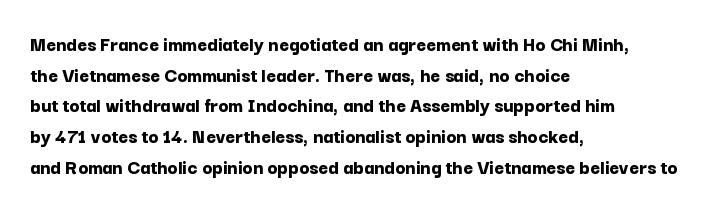
Glyph-to-glyph distance matches everyday printed text. If you drew a line through each stem, it would be perfectly vertical. Horizontal bands of white between lines are of average thickness. Type without underlining. The glyphs have the mass of a bold cut.
